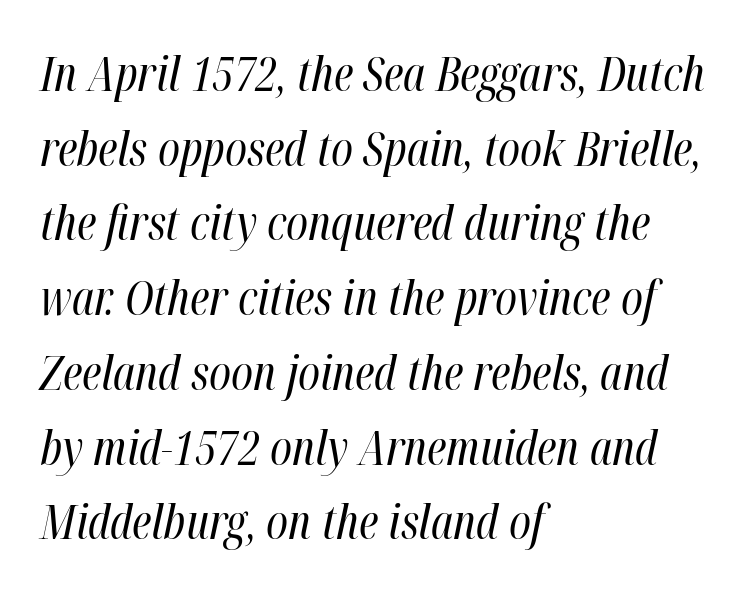
{"italic": "yes", "lean": "right", "slant_degrees": 12, "bold": "no", "weight": "regular", "width": "condensed", "stroke_contrast": "high", "x_height": "medium", "monospaced": "no", "underline": "no", "align": "left", "line_spacing": "normal", "line_spacing_ratio": 1.59, "letter_spacing": "normal", "letter_spacing_em": 0.0, "glyph_px": 47}
